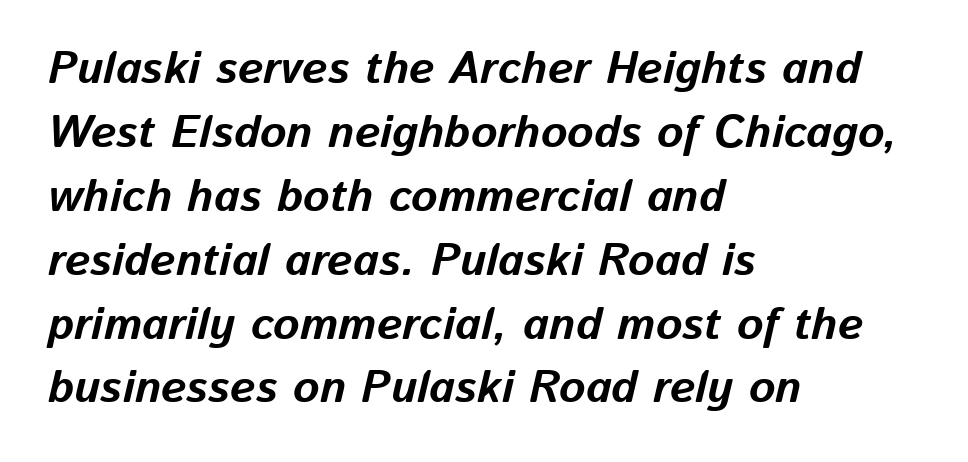
{"italic": "yes", "lean": "right", "slant_degrees": 13, "bold": "yes", "weight": "bold", "width": "normal", "stroke_contrast": "low", "x_height": "medium", "monospaced": "no", "underline": "no", "align": "left", "line_spacing": "normal", "line_spacing_ratio": 1.42, "letter_spacing": "normal", "letter_spacing_em": 0.0, "glyph_px": 45}
